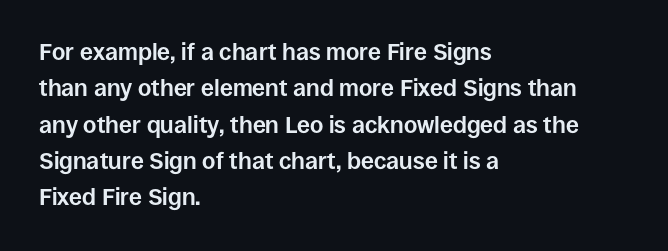
Q: Is the text bold? A: Yes.
Q: Is the text italic (slanted)? A: No, it is upright.
Q: Is the text underlined? A: No.
Q: How is the paragraph aligned? A: Left-aligned.
Q: Is the spacing between letters normal or unusually wide? A: Normal.
Q: Is the spacing between lines tight, normal or loose? A: Normal.
